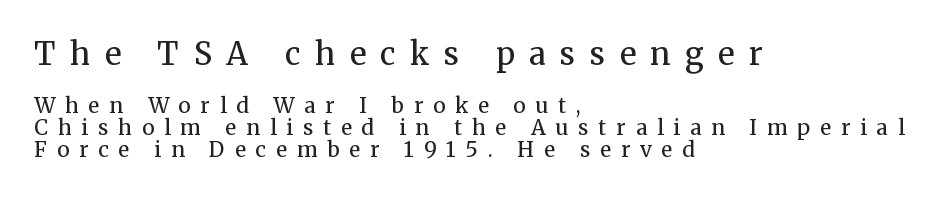
The passage shown is typed in a proportional face where columns would drift. Unlike a clean sans, this face finishes its strokes with serifs. Does the leading feel generous? Not at all — it's pinched. Weight: in the light-to-regular range.
